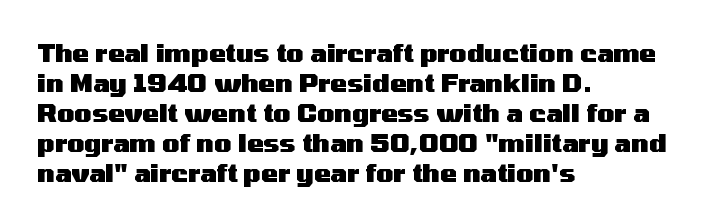
{"italic": "no", "bold": "yes", "underline": "no", "align": "left", "line_spacing_ratio": 1.2, "letter_spacing": "normal", "letter_spacing_em": 0.0, "glyph_px": 25}
